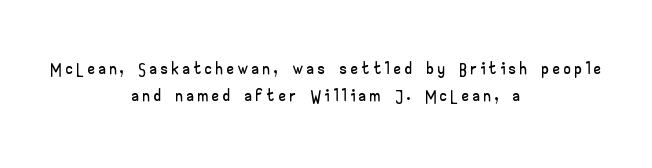
The image shows 26 px text type, upright; set centered, tight line spacing (1.04x), not underlined.
